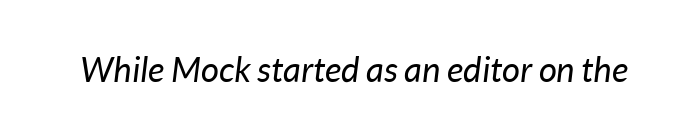
Letters rest on an invisible, unmarked baseline. Bold? No — there's no thickening of the strokes. If you drew a line through each stem, it would be angled. A typesetter would call this proportional, since set widths differ per character. Standard letterfit; no display-style spreading of the glyphs.
